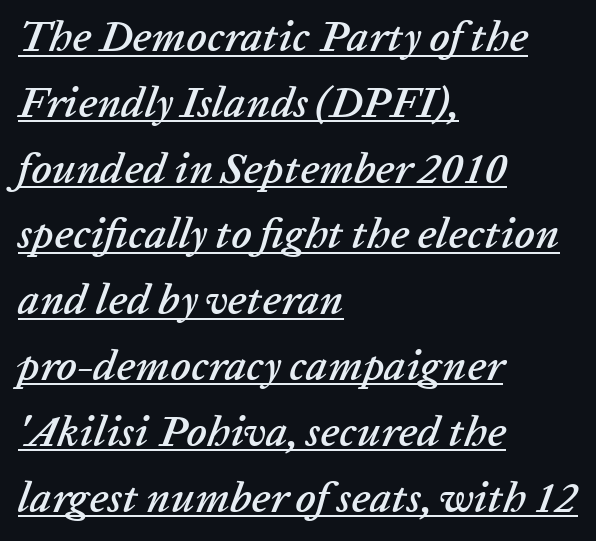
{"italic": "yes", "lean": "right", "slant_degrees": 20, "width": "normal", "stroke_contrast": "low", "x_height": "medium", "monospaced": "no", "underline": "yes", "align": "left", "line_spacing": "normal", "line_spacing_ratio": 1.53, "letter_spacing": "normal", "letter_spacing_em": 0.0, "glyph_px": 43}
